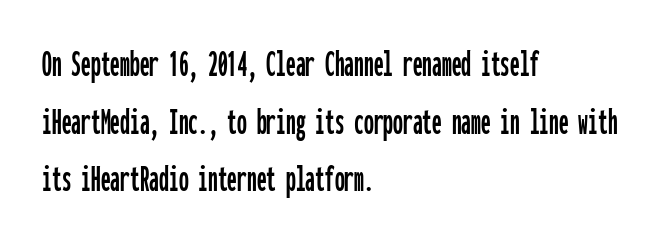
The image shows 39 px condensed sans-serif type, upright, monospaced; set left-aligned, normal line spacing (1.48x), normal letter spacing, not underlined; low stroke contrast and a medium x-height.
